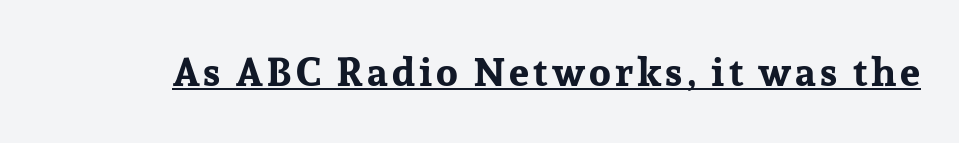
Q: Is the text bold? A: Yes.
Q: Is the text italic (slanted)? A: No, it is upright.
Q: Is the typeface a serif or a sans-serif typeface? A: Serif.
Q: Is the text underlined? A: Yes.
Q: Width (condensed, normal, or wide)? A: Normal.
Q: Stroke contrast? A: Low.
Q: x-height? A: Medium.
Q: Monospaced? A: No.
